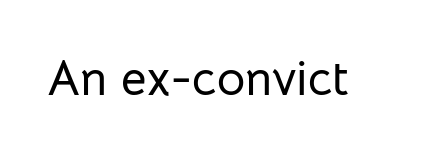
{"serif": "no", "italic": "no", "width": "normal", "stroke_contrast": "low", "x_height": "medium", "monospaced": "no", "underline": "no", "letter_spacing": "normal", "letter_spacing_em": 0.0, "glyph_px": 49}
